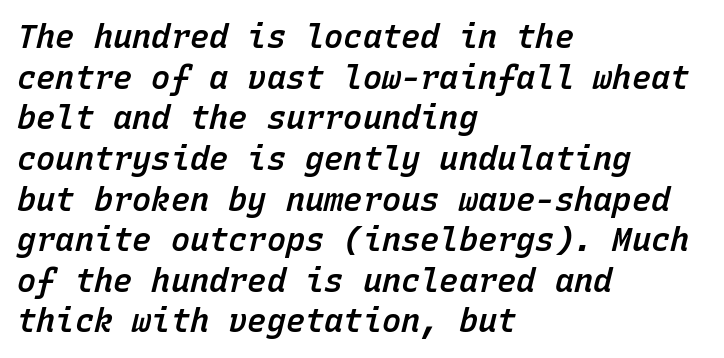
Q: Is the text bold? A: Semi-bold.
Q: Is the text italic (slanted)? A: Yes, it leans right by about 15 degrees.
Q: Is the text underlined? A: No.
Q: How is the paragraph aligned? A: Left-aligned.
Q: Is the spacing between letters normal or unusually wide? A: Normal.
Q: Is the spacing between lines tight, normal or loose? A: Normal.
Q: Width (condensed, normal, or wide)? A: Normal.
Q: Stroke contrast? A: Low.
Q: x-height? A: Medium.
Q: Monospaced? A: Yes.
